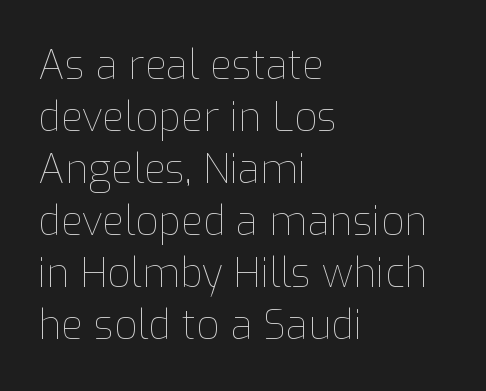
The image shows 40 px thin type, upright; set left-aligned, normal line spacing (1.3x), normal letter spacing, not underlined; low stroke contrast and a medium x-height.
